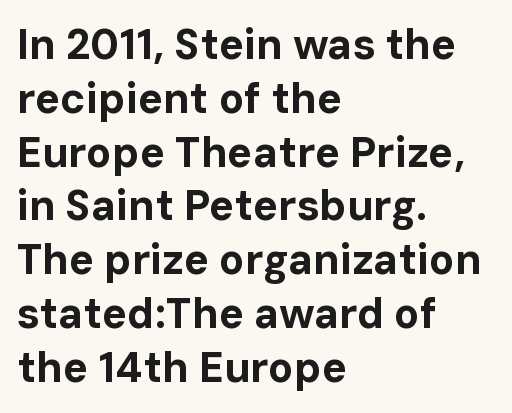
Q: Is the text bold? A: Yes.
Q: Is the text italic (slanted)? A: No, it is upright.
Q: Is the typeface a serif or a sans-serif typeface? A: Sans-serif.
Q: Is the text underlined? A: No.
Q: How is the paragraph aligned? A: Left-aligned.
Q: Is the spacing between letters normal or unusually wide? A: Normal.
Q: Is the spacing between lines tight, normal or loose? A: Normal.
Q: Width (condensed, normal, or wide)? A: Normal.
Q: Stroke contrast? A: Low.
Q: x-height? A: Medium.
Q: Monospaced? A: No.
